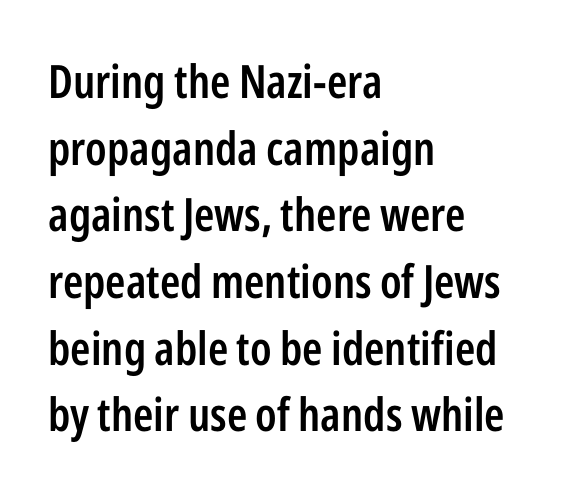
The image shows 46 px semibold, condensed sans-serif type, upright; set left-aligned, normal line spacing (1.45x), normal letter spacing, not underlined; low stroke contrast and a medium x-height.
